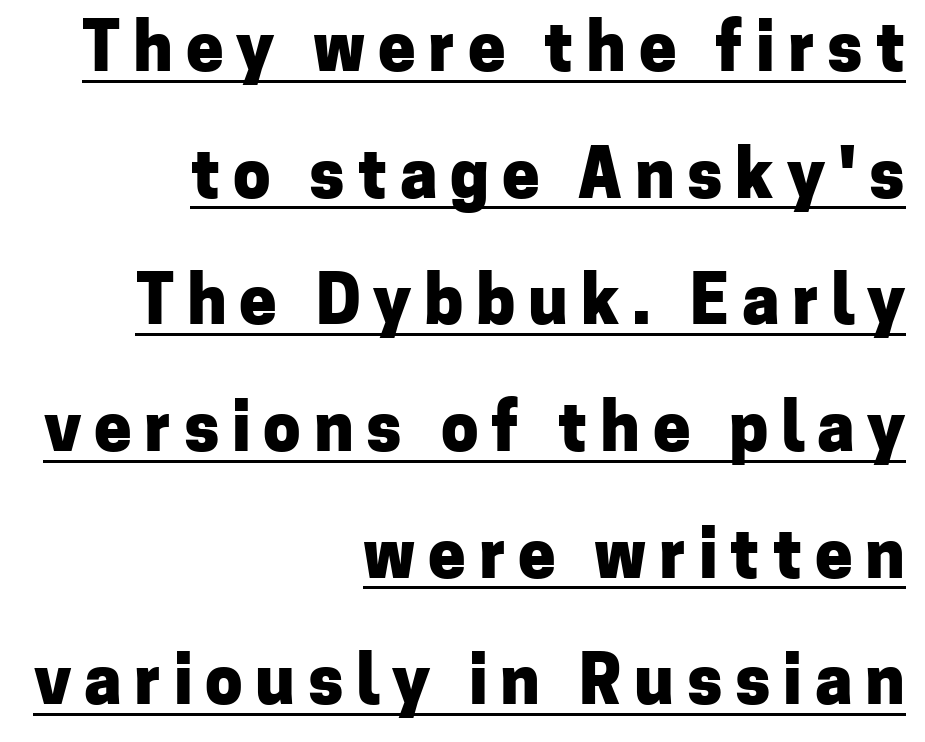
{"serif": "no", "italic": "no", "bold": "yes", "weight": "heavy", "width": "normal", "stroke_contrast": "low", "x_height": "medium", "monospaced": "no", "underline": "yes", "align": "right", "line_spacing_ratio": 1.89, "glyph_px": 67}
